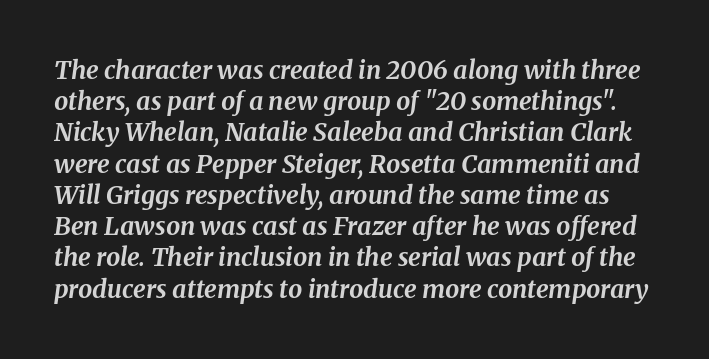
{"italic": "yes", "lean": "right", "slant_degrees": 8, "bold": "yes", "underline": "no", "line_spacing": "normal", "line_spacing_ratio": 1.25, "letter_spacing": "normal", "letter_spacing_em": 0.0, "glyph_px": 25}
